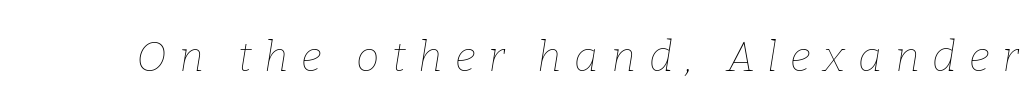
Does the lettering tilt? It does — this is italic. Tracking here is generous; glyphs stand well apart from one another. The strip under each line holds only bare page. Caption: face not bold, strokes unweighted.
